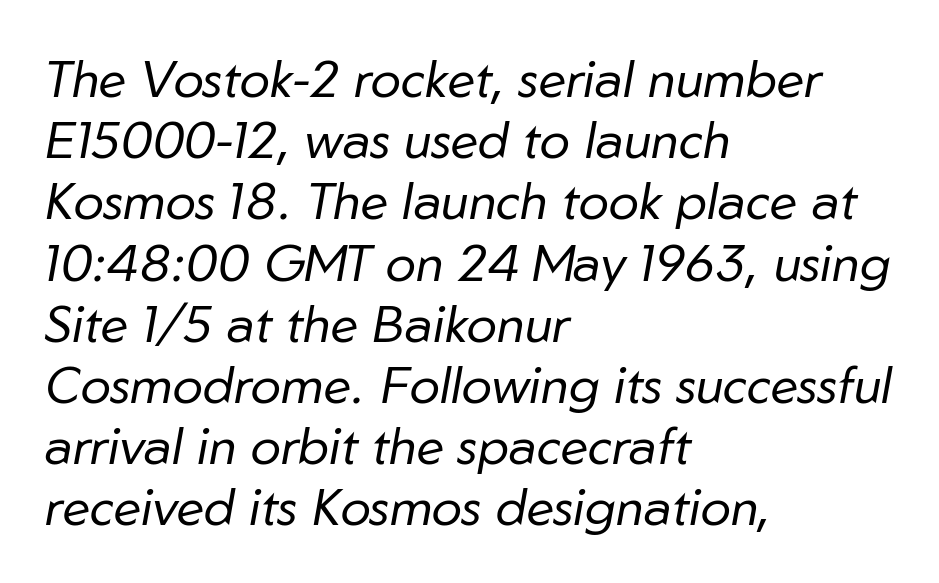
{"italic": "yes", "lean": "right", "slant_degrees": 10, "bold": "no", "weight": "regular", "width": "normal", "stroke_contrast": "low", "x_height": "medium", "monospaced": "no", "underline": "no", "align": "left", "line_spacing_ratio": 1.2, "letter_spacing": "normal", "letter_spacing_em": 0.0, "glyph_px": 51}
